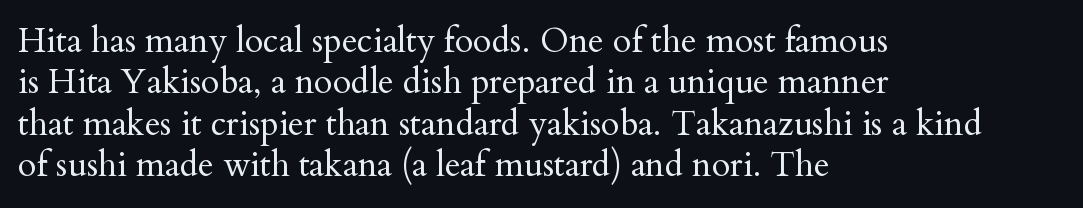
The image shows 34 px regular-weight serif type, upright; set left-aligned, line spacing 1.22x, normal letter spacing, not underlined; medium stroke contrast and a small x-height.
